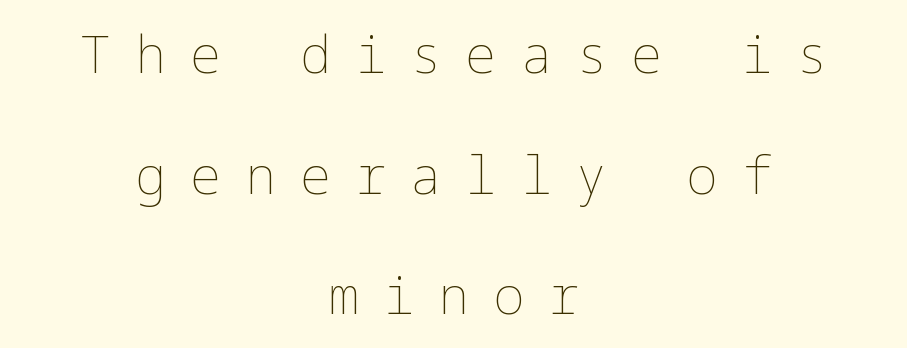
The image shows 52 px thin type, upright; set centered, loose line spacing (2.32x), unusually wide letter spacing (+0.46 em), not underlined; low stroke contrast and a medium x-height.
